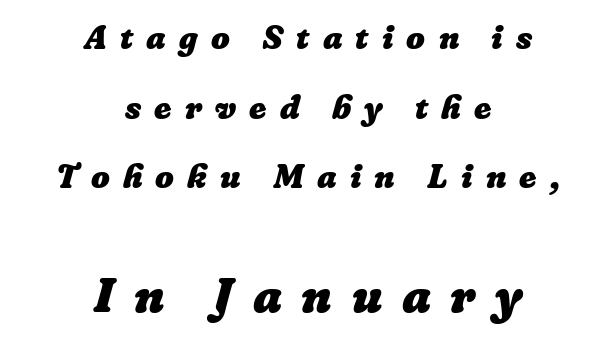
The setting favours the middle, as headings and verse often do. Notice how thick the strokes are: this is what a full bold looks like. Beneath every word, the page is bare. The more generous point size was reserved for the lower chunk.
